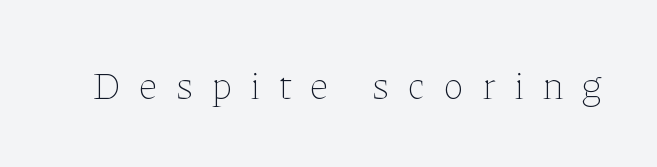
The passage shown is typed in a proportional face where columns would drift. Caption: face not bold, strokes unweighted. Bare-footed words on every line. Nope, not italic — everything's standing straight. Spacing between characters has been opened up far beyond the box default.
